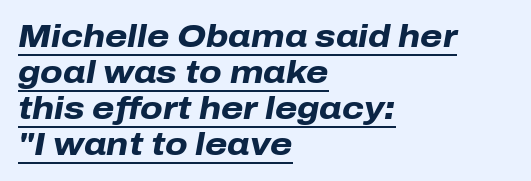
Q: Is the text bold? A: Yes.
Q: Is the text italic (slanted)? A: Yes, it leans right by about 10 degrees.
Q: Is the text underlined? A: Yes.
Q: How is the paragraph aligned? A: Left-aligned.
Q: Is the spacing between letters normal or unusually wide? A: Normal.
Q: Is the spacing between lines tight, normal or loose? A: Tight.
Q: Width (condensed, normal, or wide)? A: Normal.
Q: Stroke contrast? A: Low.
Q: x-height? A: Medium.
Q: Monospaced? A: No.
